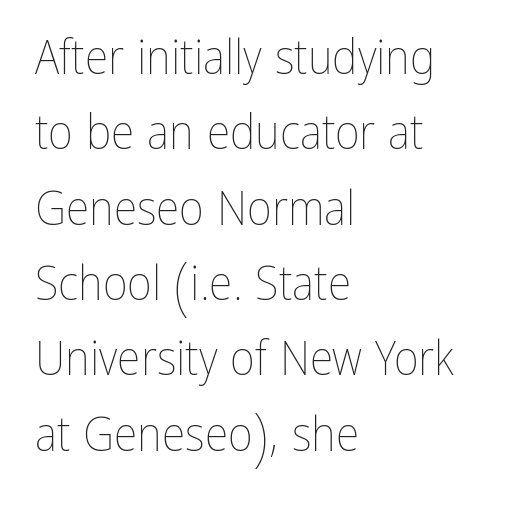
Q: Is the text bold? A: No.
Q: Is the text italic (slanted)? A: No, it is upright.
Q: Is the text underlined? A: No.
Q: How is the paragraph aligned? A: Left-aligned.
Q: Is the spacing between letters normal or unusually wide? A: Normal.
Q: Is the spacing between lines tight, normal or loose? A: Normal.
Q: Width (condensed, normal, or wide)? A: Condensed.
Q: Stroke contrast? A: Low.
Q: x-height? A: Medium.
Q: Monospaced? A: No.
